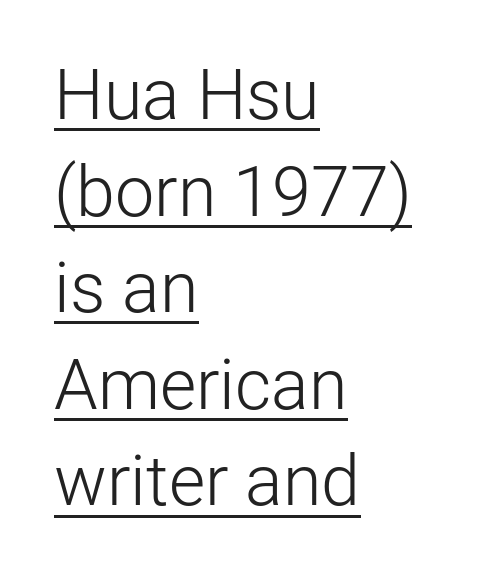
Descenders here cross a horizontal rule under the line. This sample uses an upright cut, with every glyph sitting square on the baseline. Bold? No — there's no thickening of the strokes. The paragraph has a hard left edge and a soft right edge. Regarding leading, the lines here are spaced in the standard way. These lines are rendered in a variable-pitch font.
